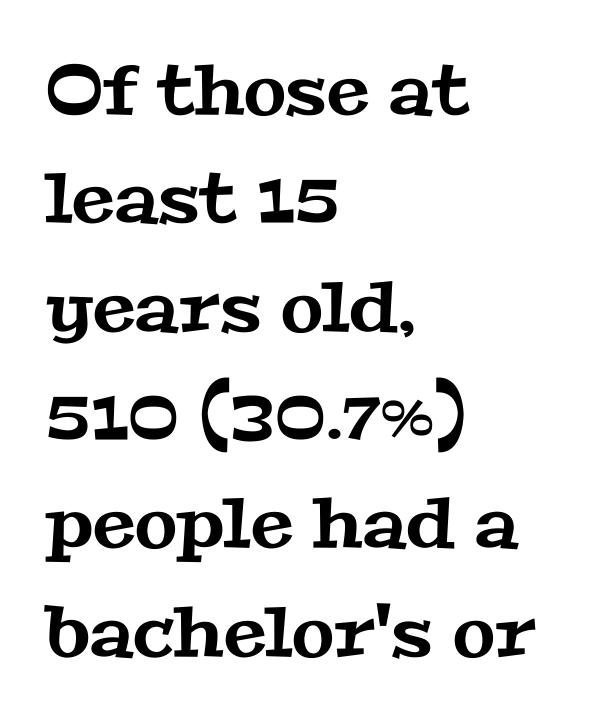
The image shows 69 px wide serif type; set left-aligned, normal line spacing (1.57x), normal letter spacing, not underlined; medium stroke contrast and a medium x-height.
